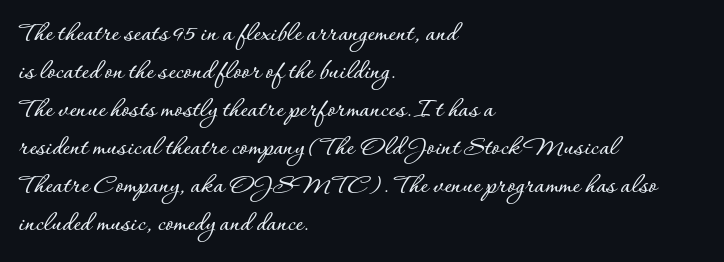
{"width": "normal", "stroke_contrast": "low", "x_height": "small", "monospaced": "no", "underline": "no", "align": "left", "line_spacing": "normal", "line_spacing_ratio": 1.36, "letter_spacing": "normal", "letter_spacing_em": 0.0, "glyph_px": 28}
